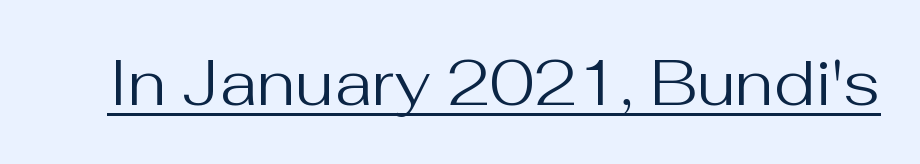
The image shows 64 px regular-weight sans-serif type, upright; set normal letter spacing, underlined; medium stroke contrast and a medium x-height.
